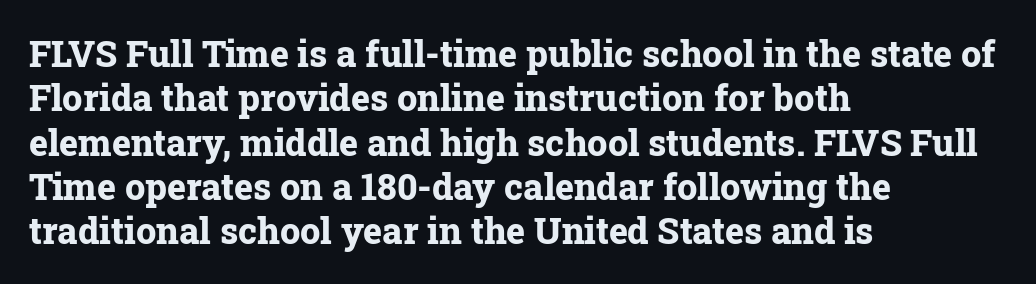
{"serif": "yes", "italic": "no", "bold": "yes", "weight": "bold", "width": "normal", "stroke_contrast": "low", "x_height": "medium", "monospaced": "no", "underline": "no", "align": "left", "line_spacing_ratio": 1.23, "letter_spacing": "normal", "letter_spacing_em": 0.0, "glyph_px": 36}
